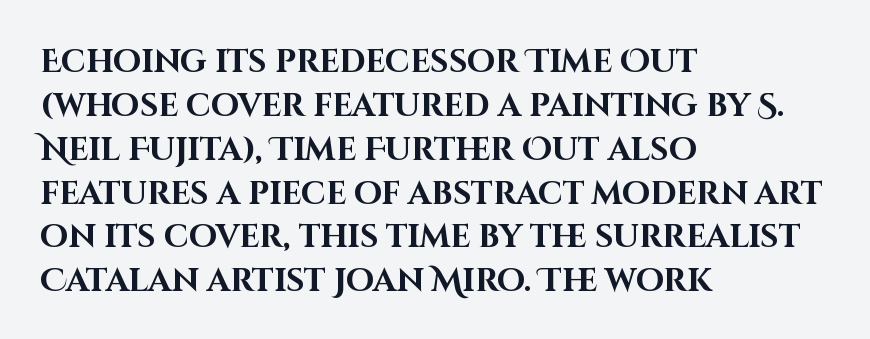
Q: Is the text bold? A: Yes.
Q: Is the text italic (slanted)? A: No, it is upright.
Q: Is the typeface a serif or a sans-serif typeface? A: Sans-serif.
Q: Is the text underlined? A: No.
Q: How is the paragraph aligned? A: Left-aligned.
Q: Is the spacing between letters normal or unusually wide? A: Normal.
Q: Is the spacing between lines tight, normal or loose? A: Normal.
Q: Width (condensed, normal, or wide)? A: Normal.
Q: Stroke contrast? A: High.
Q: x-height? A: Large.
Q: Monospaced? A: No.
